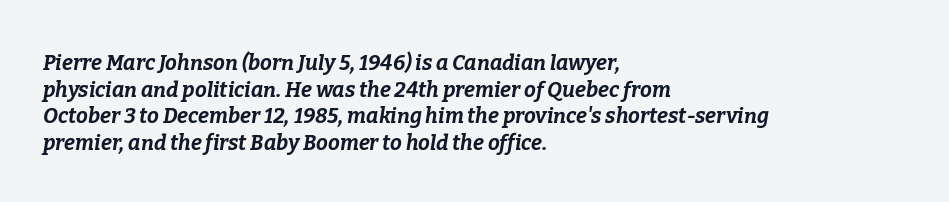
Typographic density is high because the face is bold. Does the lettering tilt? It does — this is italic. Only glyphs here, with clear space below each row. Where is the straight margin? On the left.
